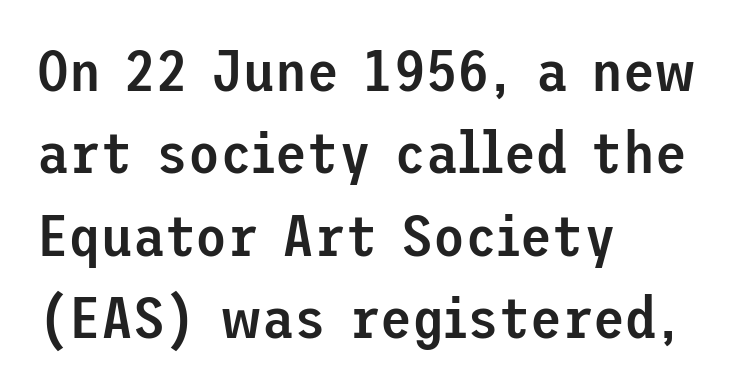
Q: Is the text bold? A: Semi-bold.
Q: Is the text italic (slanted)? A: No, it is upright.
Q: Is the typeface a serif or a sans-serif typeface? A: Sans-serif.
Q: Is the text underlined? A: No.
Q: How is the paragraph aligned? A: Left-aligned.
Q: Is the spacing between letters normal or unusually wide? A: Normal.
Q: Is the spacing between lines tight, normal or loose? A: Normal.
Q: Width (condensed, normal, or wide)? A: Normal.
Q: Stroke contrast? A: Low.
Q: x-height? A: Medium.
